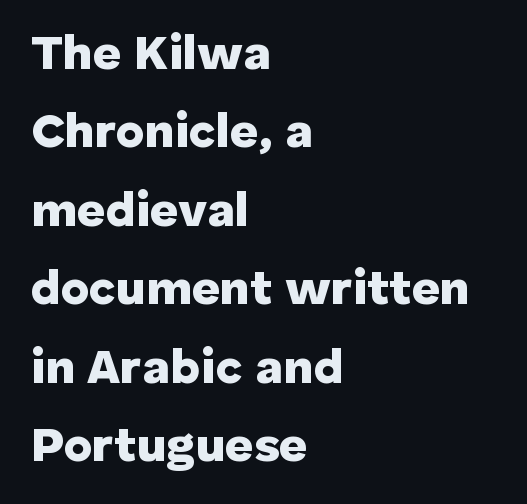
Q: Is the text bold? A: Yes.
Q: Is the text italic (slanted)? A: No, it is upright.
Q: Is the typeface a serif or a sans-serif typeface? A: Sans-serif.
Q: Is the text underlined? A: No.
Q: How is the paragraph aligned? A: Left-aligned.
Q: Is the spacing between letters normal or unusually wide? A: Normal.
Q: Is the spacing between lines tight, normal or loose? A: Normal.
Q: Width (condensed, normal, or wide)? A: Normal.
Q: Stroke contrast? A: Low.
Q: x-height? A: Medium.
Q: Monospaced? A: No.
